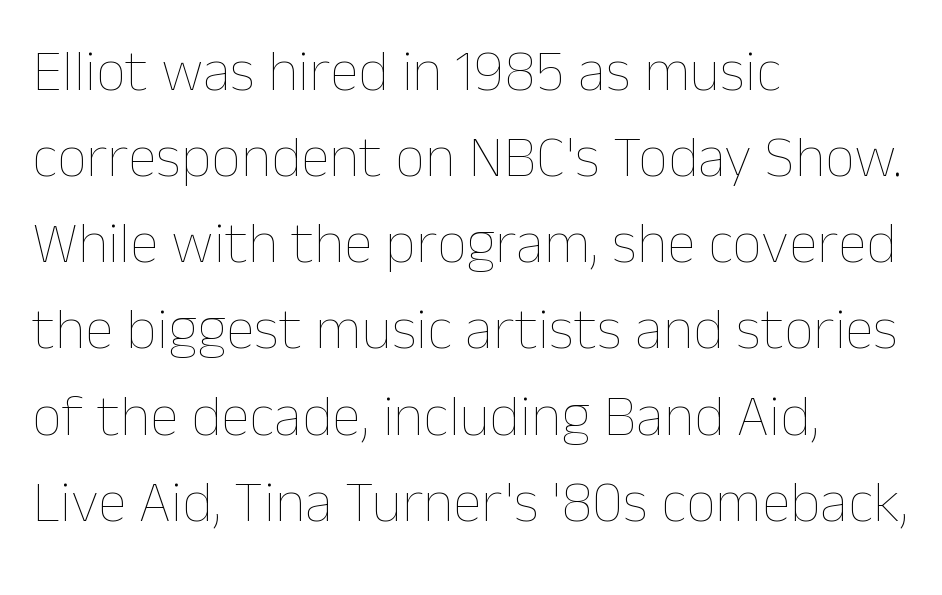
{"italic": "no", "bold": "no", "weight": "thin", "width": "normal", "stroke_contrast": "low", "x_height": "medium", "monospaced": "no", "underline": "no", "align": "left", "line_spacing": "normal", "line_spacing_ratio": 1.46, "letter_spacing": "normal", "letter_spacing_em": 0.0, "glyph_px": 59}
